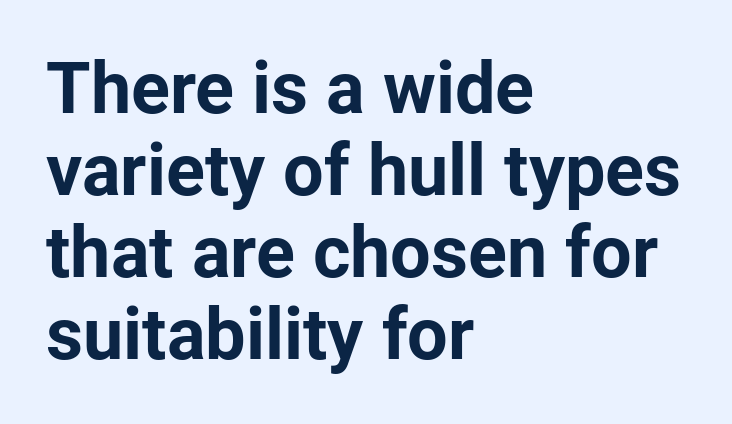
The image shows 72 px bold sans-serif type, upright; set left-aligned, tight line spacing (1.14x), normal letter spacing, not underlined; low stroke contrast and a medium x-height.
